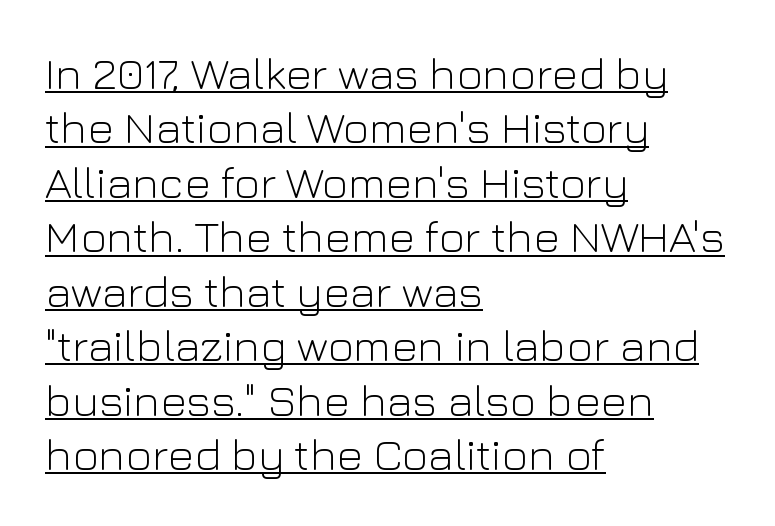
{"serif": "no", "italic": "no", "bold": "no", "weight": "light", "width": "normal", "stroke_contrast": "low", "x_height": "medium", "monospaced": "no", "underline": "yes", "align": "left", "line_spacing_ratio": 1.21, "letter_spacing": "normal", "letter_spacing_em": 0.0, "glyph_px": 45}
